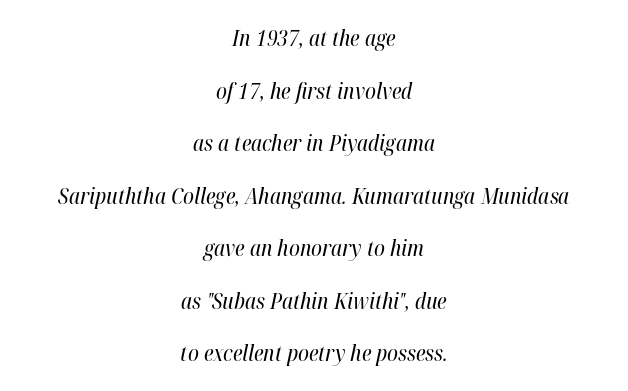
The vertical gap from one line to the next is large. Observe the lean: these are italic letterforms. The whitespace from short lines is split evenly between both sides. Words appear dense and cohesive because spacing is normal. Underlining? Definitely not there. Vertical stems look standard width or narrower in stroke.
